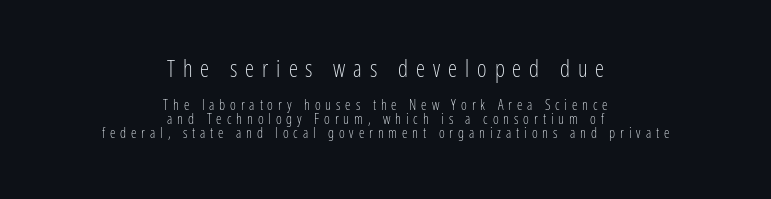
{"italic": "no", "bold": "no", "underline": "no", "align": "center", "line_spacing": "tight", "line_spacing_ratio": 0.99, "letter_spacing": "wide", "letter_spacing_em": 0.35, "larger_block": "first", "size_ratio": 1.64, "glyph_px": 23}
